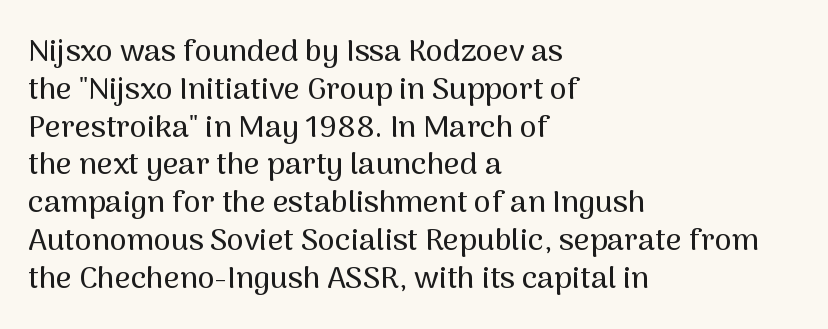
Q: Is the text italic (slanted)? A: No, it is upright.
Q: Is the typeface a serif or a sans-serif typeface? A: Sans-serif.
Q: Is the text underlined? A: No.
Q: How is the paragraph aligned? A: Left-aligned.
Q: Is the spacing between letters normal or unusually wide? A: Normal.
Q: Width (condensed, normal, or wide)? A: Normal.
Q: Stroke contrast? A: Medium.
Q: x-height? A: Medium.
Q: Monospaced? A: No.
